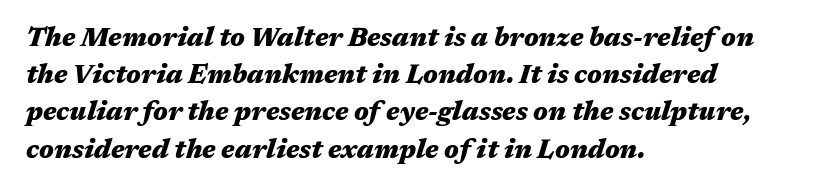
{"italic": "yes", "lean": "right", "slant_degrees": 17, "bold": "yes", "underline": "no", "align": "left", "line_spacing": "normal", "line_spacing_ratio": 1.43, "letter_spacing": "normal", "letter_spacing_em": 0.0, "glyph_px": 26}
